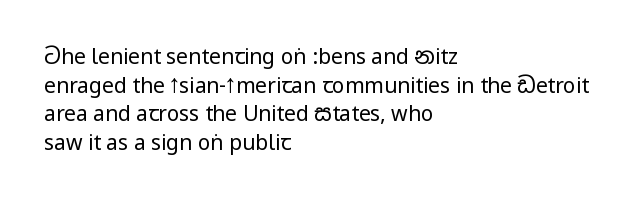
Line beginnings align vertically; line endings do not. Whoever set this chose a conventional vertical rhythm. Stroke mass is kept to a normal reading level or below. Nobody touched the tracking dial on this one.
